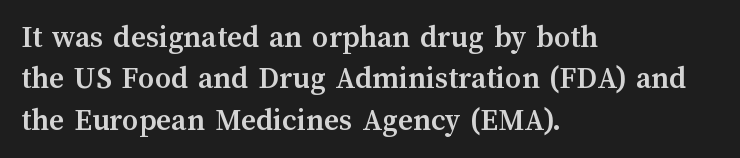
Q: Is the text bold? A: Yes.
Q: Is the text italic (slanted)? A: No, it is upright.
Q: Is the text underlined? A: No.
Q: How is the paragraph aligned? A: Left-aligned.
Q: Is the spacing between letters normal or unusually wide? A: Normal.
Q: Is the spacing between lines tight, normal or loose? A: Normal.
Q: Width (condensed, normal, or wide)? A: Normal.
Q: Stroke contrast? A: Medium.
Q: x-height? A: Medium.
Q: Monospaced? A: No.
